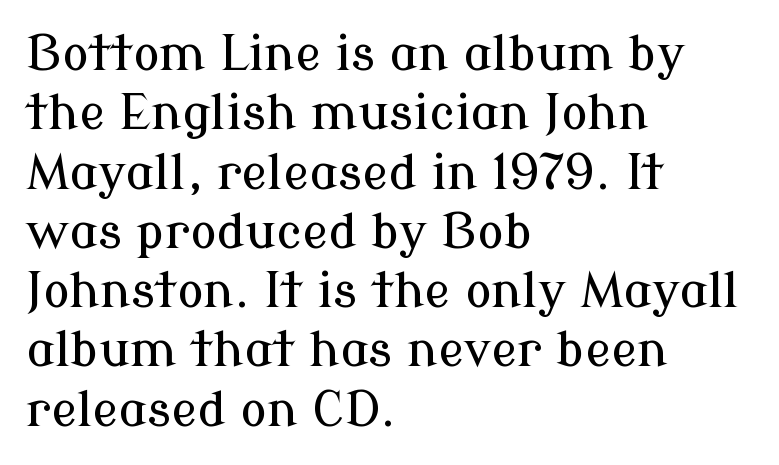
The image shows 49 px serif type, upright; set left-aligned, line spacing 1.21x, normal letter spacing, not underlined; low stroke contrast and a medium x-height.
